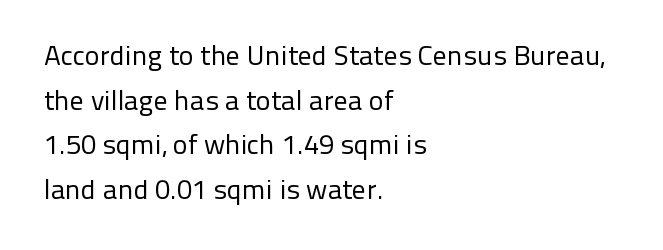
The image shows 28 px regular-weight sans-serif type, upright; set left-aligned, normal line spacing (1.59x), normal letter spacing, not underlined; low stroke contrast and a medium x-height.
